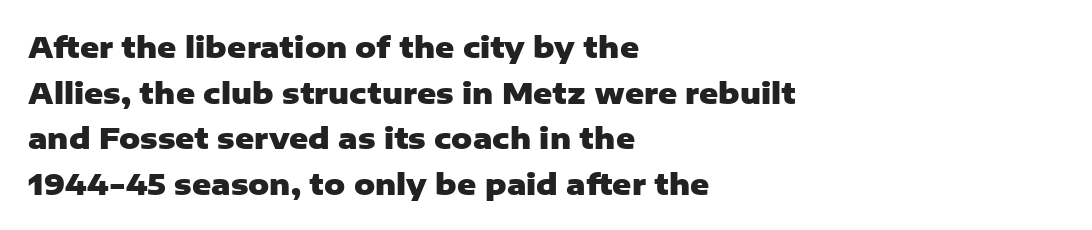
The rows are spaced the way most documents space them. The paragraph shown leans on its left margin. The line texture is even and compact thanks to regular tracking. In terms of weight, the rendering is a true, heavy bold. The space directly below the letters is spotless.
